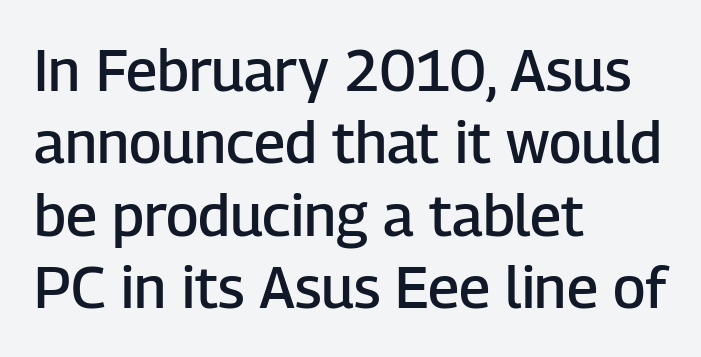
I'd call this a sans setting — the letters go barefoot. Spacing between characters is what you'd get straight out of the box. The lines sit at an ordinary, default distance from one another. This is roman type, the default non-slanted kind.
